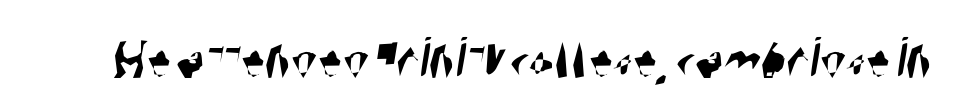
Descenders hang freely into open space. You can tell from the bare stems that sans-serif type was used. The gaps between neighbouring characters are ordinary and unremarkable. Looks like regular typesetting: each glyph gets only the width it needs.
